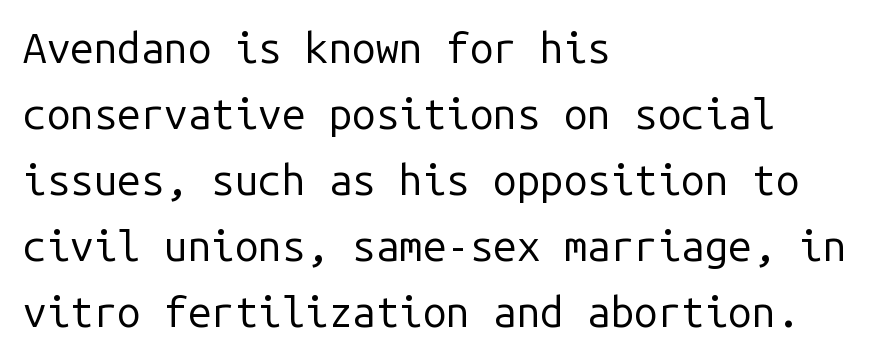
{"serif": "no", "italic": "no", "bold": "no", "weight": "regular", "width": "normal", "stroke_contrast": "low", "x_height": "medium", "monospaced": "yes", "underline": "no", "align": "left", "line_spacing": "normal", "line_spacing_ratio": 1.57, "letter_spacing": "normal", "letter_spacing_em": 0.0, "glyph_px": 42}
